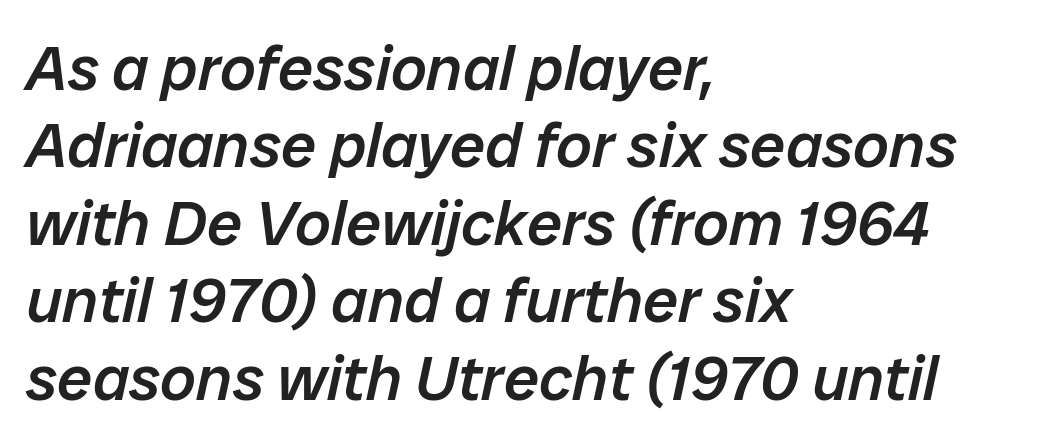
Q: Is the text bold? A: Semi-bold.
Q: Is the text italic (slanted)? A: Yes, it leans right by about 12 degrees.
Q: Is the text underlined? A: No.
Q: How is the paragraph aligned? A: Left-aligned.
Q: Is the spacing between letters normal or unusually wide? A: Normal.
Q: Width (condensed, normal, or wide)? A: Normal.
Q: Stroke contrast? A: Low.
Q: x-height? A: Medium.
Q: Monospaced? A: No.
